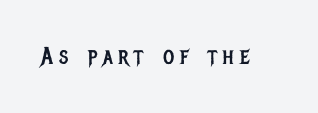
The image shows 24 px text type, upright; set unusually wide letter spacing (+0.25 em), not underlined.
